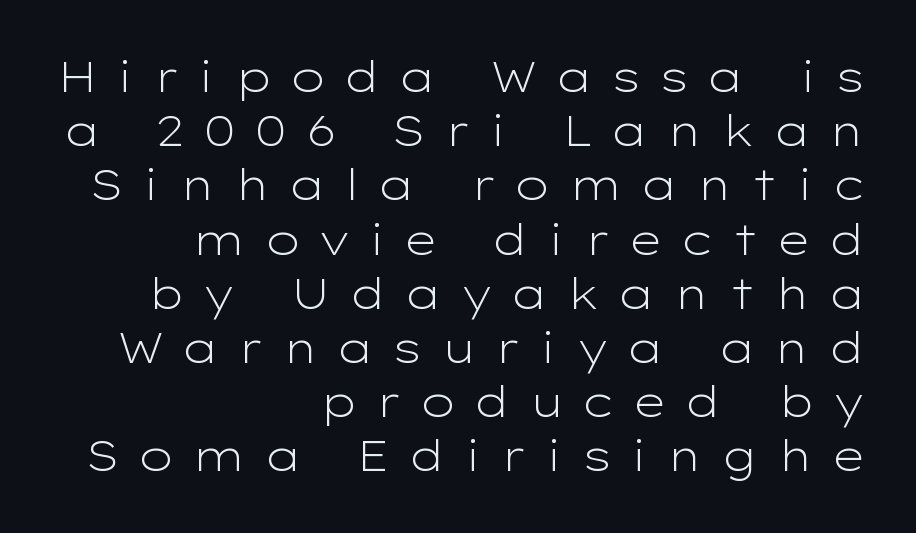
The image shows 42 px light, wide sans-serif type, upright; set right-aligned, normal line spacing (1.29x), unusually wide letter spacing (+0.42 em), not underlined; low stroke contrast and a medium x-height.
